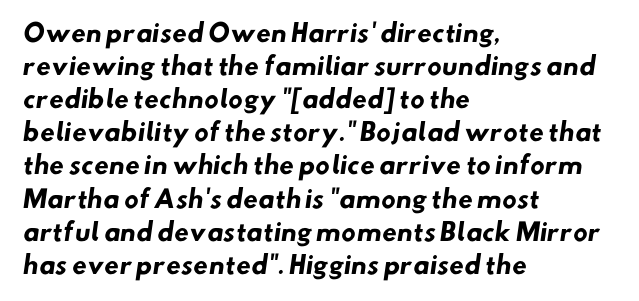
Honestly, the letter spacing is just normal — you wouldn't notice it. Typeset ragged right — the left edge is the straight one. The passage shown is emphatically bold. Lines of text with bare space underneath. The passage shown stacks its lines at a standard gap.
